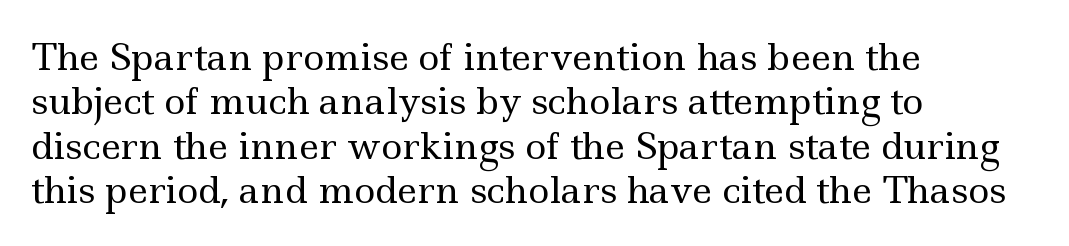
The image shows 36 px regular-weight, wide serif type, upright; set left-aligned, line spacing 1.23x, normal letter spacing, not underlined; a small x-height.
